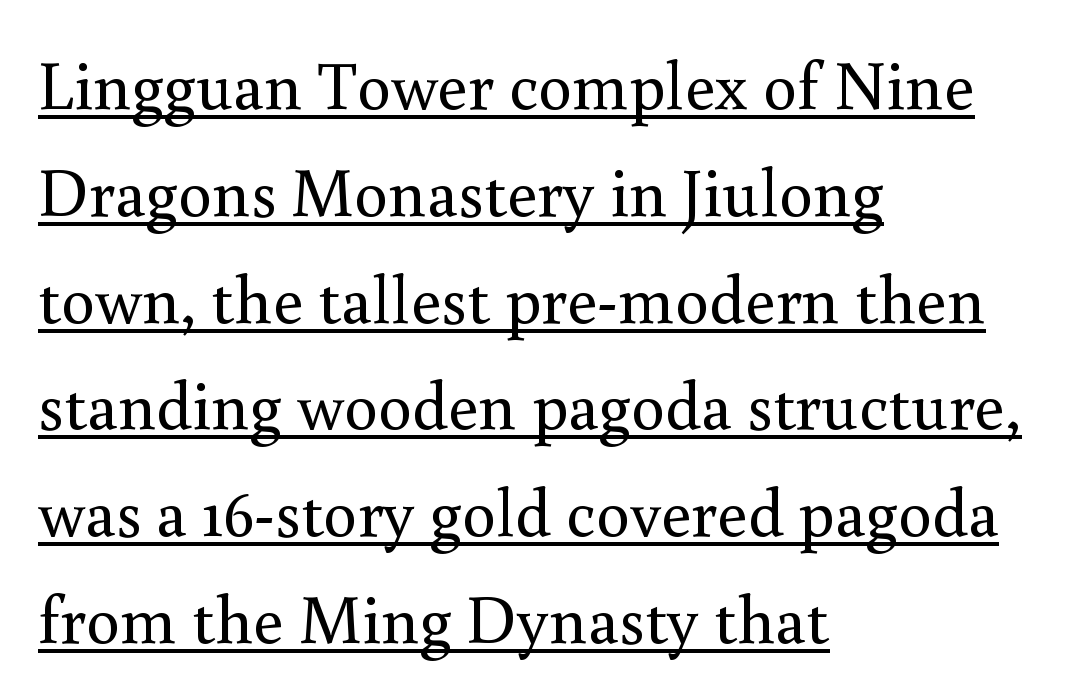
The image shows 68 px regular-weight serif type, upright; set left-aligned, normal line spacing (1.57x), normal letter spacing, underlined; medium stroke contrast and a small x-height.
